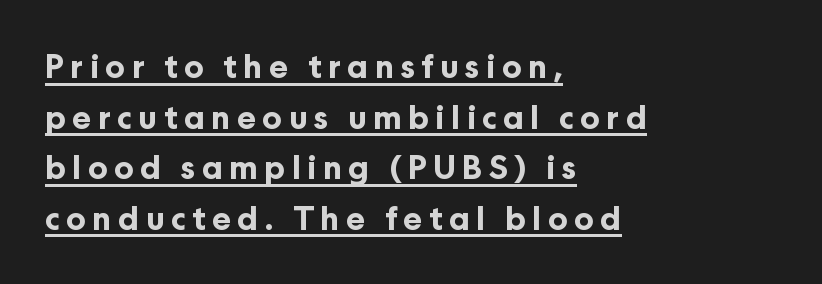
Q: Is the text bold? A: Yes.
Q: Is the text italic (slanted)? A: No, it is upright.
Q: Is the typeface a serif or a sans-serif typeface? A: Sans-serif.
Q: Is the text underlined? A: Yes.
Q: How is the paragraph aligned? A: Left-aligned.
Q: Is the spacing between letters normal or unusually wide? A: Unusually wide.
Q: Is the spacing between lines tight, normal or loose? A: Normal.
Q: Width (condensed, normal, or wide)? A: Normal.
Q: Stroke contrast? A: Low.
Q: x-height? A: Medium.
Q: Monospaced? A: No.
